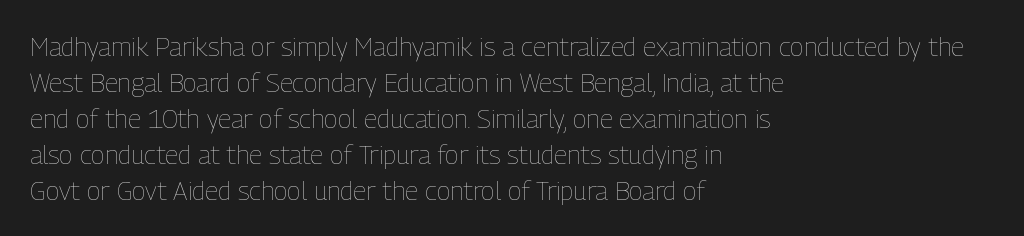
{"italic": "no", "bold": "no", "underline": "no", "align": "left", "line_spacing": "normal", "line_spacing_ratio": 1.38, "letter_spacing": "normal", "letter_spacing_em": 0.0, "glyph_px": 26}
